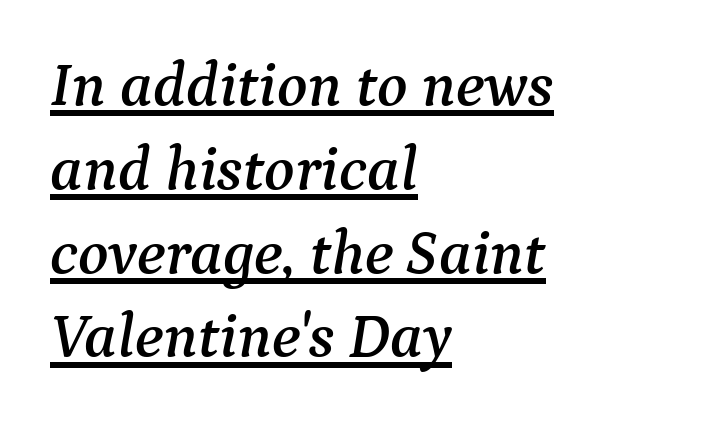
Would a proofreader flag this as italicized? Yes. Somebody hit Ctrl+U on this one — the words are underlined. These lines are rendered in a variable-pitch font. The letterforms sit shoulder to shoulder at normal distance. These lines stack with their left ends in a neat column. Summary of vertical rhythm: regular, with standard interline spacing.
